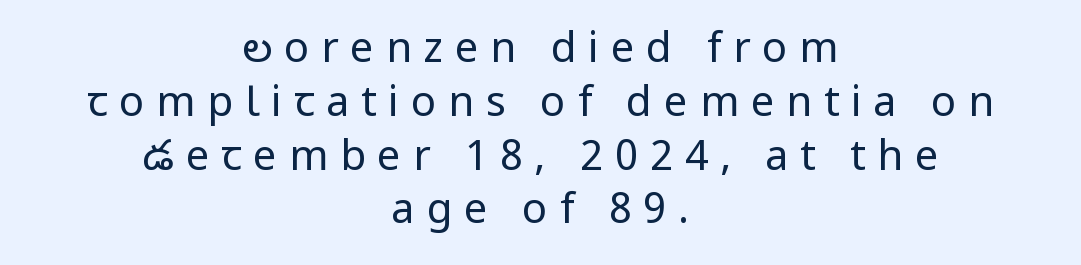
Stroke mass is kept to a normal reading level or below. It's the straight-up-and-down kind of type. A typesetter would call this heavily tracked-out type. Regular leading. Has an underline been added? It has not. What kind of face is this? One without serifs — a sans.
